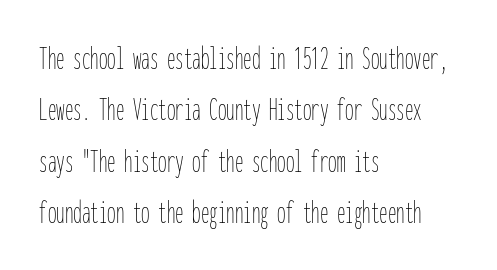
No extra ink here — the face is not bold. Does the lettering tilt? It doesn't — this is upright. These lines are rendered in a fixed-pitch font. Each new line begins a customary step beneath the previous one. Layout note: lines flush left. Letters rest on an invisible, unmarked baseline.
